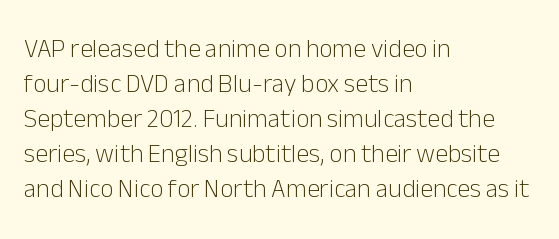
Q: Is the text bold? A: No.
Q: Is the text italic (slanted)? A: No, it is upright.
Q: Is the text underlined? A: No.
Q: How is the paragraph aligned? A: Left-aligned.
Q: Is the spacing between letters normal or unusually wide? A: Normal.
Q: Is the spacing between lines tight, normal or loose? A: Normal.
